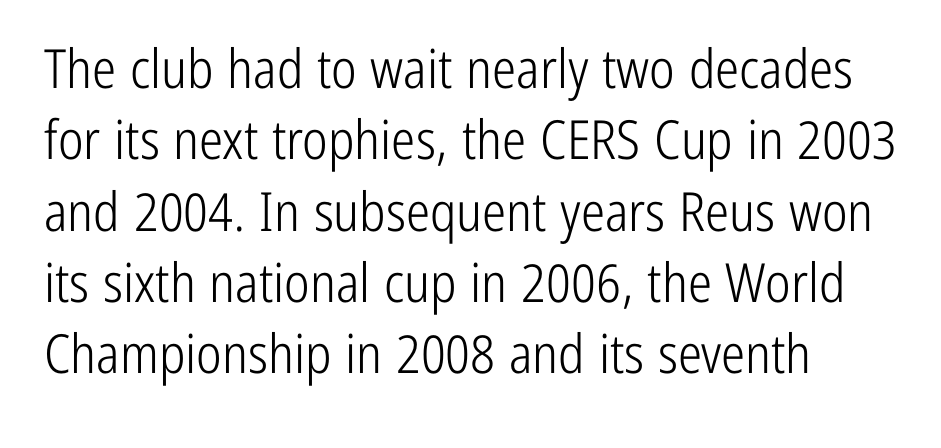
Every row of glyphs begins at an identical x-position on the left. Quick note: not italic, upright. The letters sit at their default tracking, neither squeezed nor spread. What kind of face is this? One without serifs — a sans.
